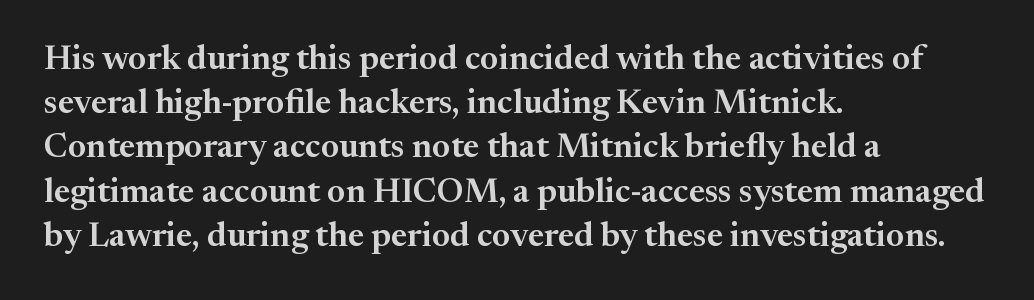
The rendering shows small feet on the letterforms — a serif design. Interline gaps are of average width in this sample. Leftover space on each line is placed entirely after the last word. The type is set solid horizontally, with unmodified tracking.
